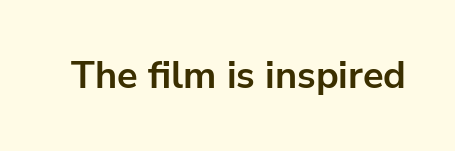
The image shows 38 px bold sans-serif type, upright; set normal letter spacing, not underlined; low stroke contrast and a medium x-height.
